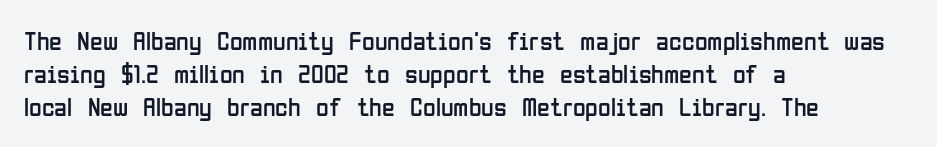
{"italic": "no", "bold": "no", "underline": "no", "align": "left", "line_spacing": "normal", "line_spacing_ratio": 1.27, "letter_spacing": "normal", "letter_spacing_em": 0.0, "glyph_px": 26}
